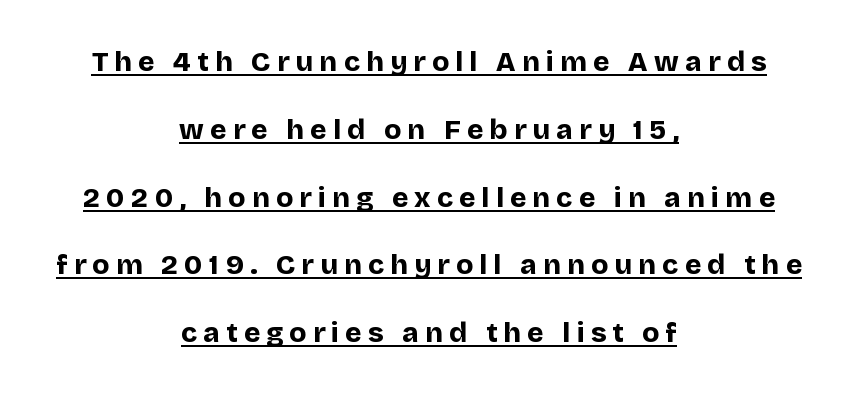
Q: Is the text bold? A: Yes.
Q: Is the text italic (slanted)? A: No, it is upright.
Q: Is the typeface a serif or a sans-serif typeface? A: Sans-serif.
Q: Is the text underlined? A: Yes.
Q: How is the paragraph aligned? A: Centered.
Q: Is the spacing between letters normal or unusually wide? A: Unusually wide.
Q: Is the spacing between lines tight, normal or loose? A: Loose.
Q: Width (condensed, normal, or wide)? A: Normal.
Q: Stroke contrast? A: Low.
Q: x-height? A: Large.
Q: Monospaced? A: No.
